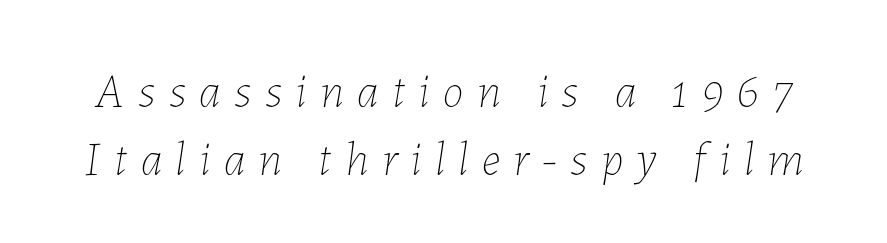
Q: Is the text bold? A: No.
Q: Is the text italic (slanted)? A: Yes, it leans right by about 7 degrees.
Q: Is the text underlined? A: No.
Q: Is the spacing between letters normal or unusually wide? A: Unusually wide.
Q: Is the spacing between lines tight, normal or loose? A: Normal.
Q: Width (condensed, normal, or wide)? A: Normal.
Q: Stroke contrast? A: Low.
Q: x-height? A: Medium.
Q: Monospaced? A: No.
